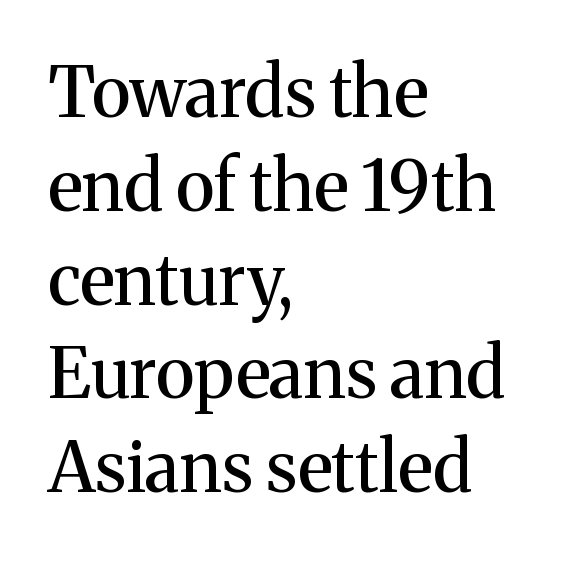
Q: Is the text italic (slanted)? A: No, it is upright.
Q: Is the typeface a serif or a sans-serif typeface? A: Serif.
Q: Is the text underlined? A: No.
Q: How is the paragraph aligned? A: Left-aligned.
Q: Is the spacing between letters normal or unusually wide? A: Normal.
Q: Is the spacing between lines tight, normal or loose? A: Normal.
Q: Width (condensed, normal, or wide)? A: Normal.
Q: Stroke contrast? A: Medium.
Q: x-height? A: Medium.
Q: Monospaced? A: No.
